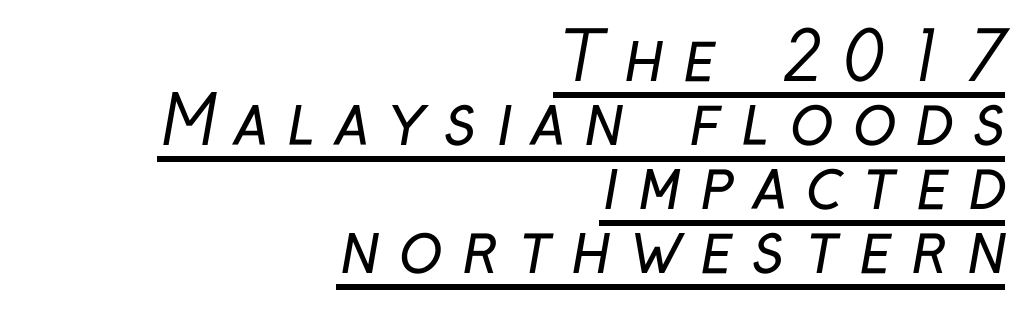
The image shows 66 px regular-weight, condensed sans-serif type; set right-aligned, tight line spacing (0.97x), unusually wide letter spacing (+0.29 em), underlined; low stroke contrast and a medium x-height.
